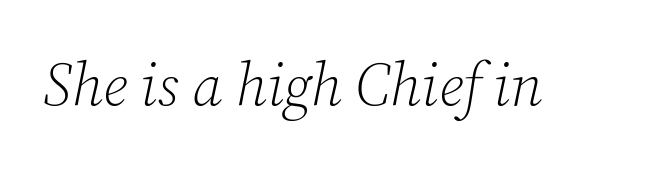
The image shows 60 px light serif type, italic (leaning right); set normal letter spacing, not underlined; low stroke contrast and a medium x-height.
